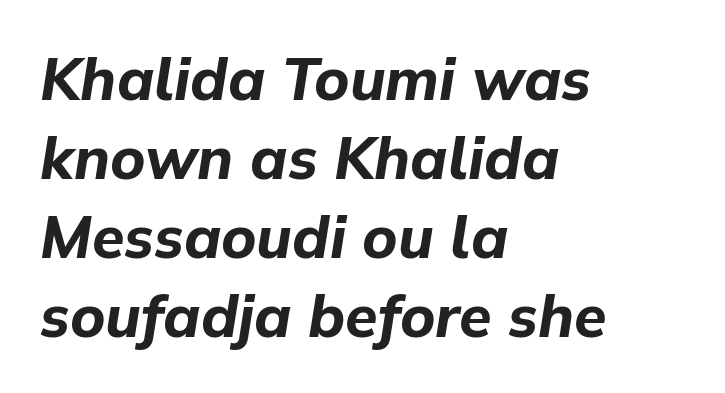
These lines stack with their left ends in a neat column. The horizontal fit of the characters is conventional and even. In terms of leading, this rendering sits right in the middle. Do the characters align in a grid? No, the font is proportional. Every character sits at an angle, as italics do. A bare baseline throughout the passage.
